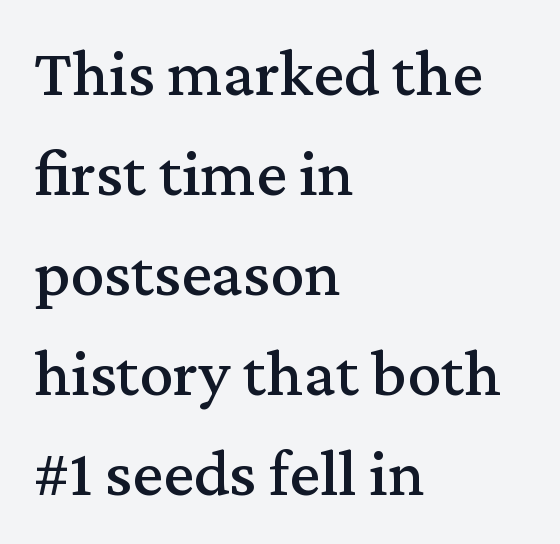
The image shows 68 px serif type, upright; set left-aligned, normal line spacing (1.47x), normal letter spacing, not underlined; medium stroke contrast and a medium x-height.
